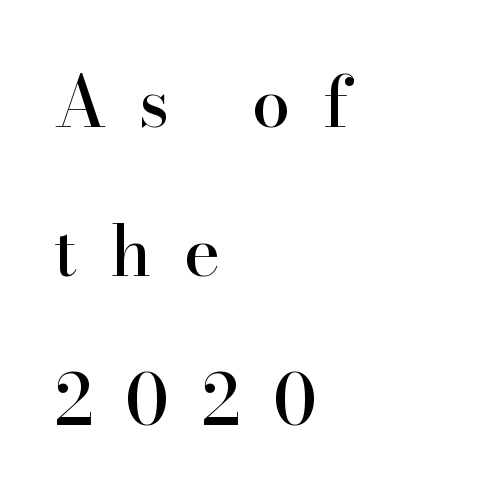
{"serif": "yes", "italic": "no", "width": "normal", "stroke_contrast": "high", "x_height": "small", "monospaced": "no", "underline": "no", "align": "left", "line_spacing": "loose", "line_spacing_ratio": 2.16, "letter_spacing": "wide", "letter_spacing_em": 0.47, "glyph_px": 69}
